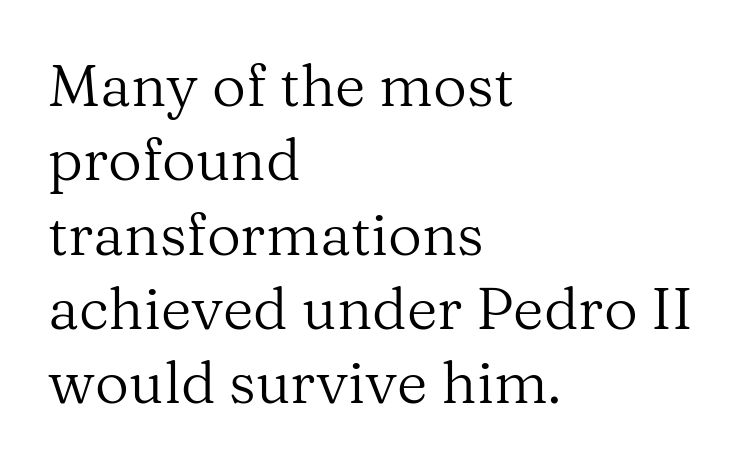
The image shows 59 px regular-weight serif type, upright; set left-aligned, normal line spacing (1.26x), normal letter spacing, not underlined; medium stroke contrast and a medium x-height.
